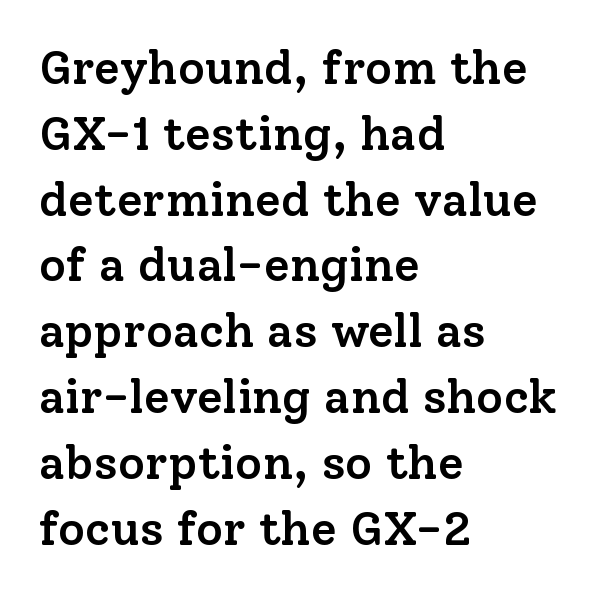
The image shows 47 px semibold serif type, upright; set left-aligned, normal line spacing (1.4x), normal letter spacing, not underlined; low stroke contrast and a medium x-height.
